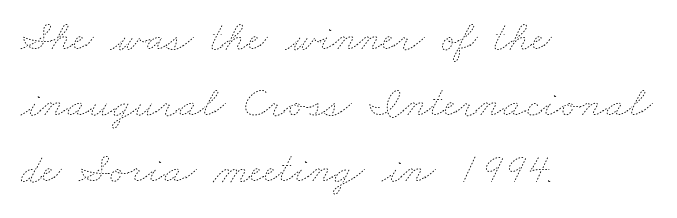
Between one letter and the next there's only the usual sliver of space. The letterforms sit at book weight or below. Here the designer chose a conventional face with non-uniform glyph widths. Alignment: flush left.
